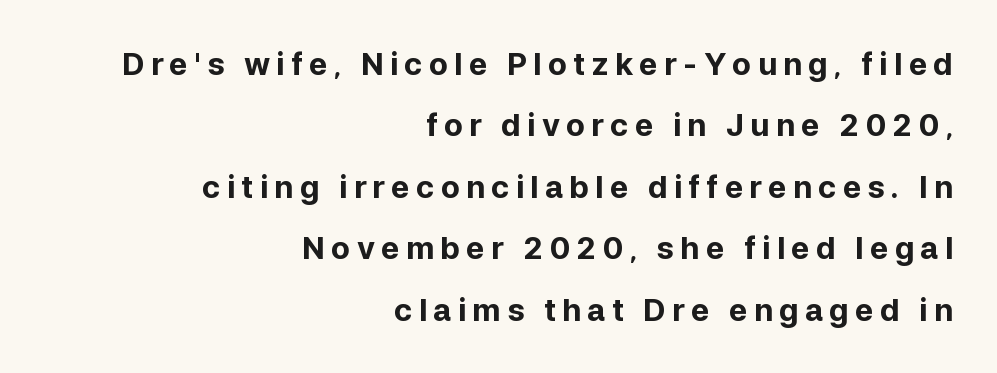
Q: Is the text bold? A: Yes.
Q: Is the text italic (slanted)? A: No, it is upright.
Q: Is the typeface a serif or a sans-serif typeface? A: Sans-serif.
Q: Is the text underlined? A: No.
Q: How is the paragraph aligned? A: Right-aligned.
Q: Is the spacing between letters normal or unusually wide? A: Unusually wide.
Q: Is the spacing between lines tight, normal or loose? A: Loose.
Q: Width (condensed, normal, or wide)? A: Normal.
Q: Stroke contrast? A: Low.
Q: x-height? A: Medium.
Q: Monospaced? A: No.
